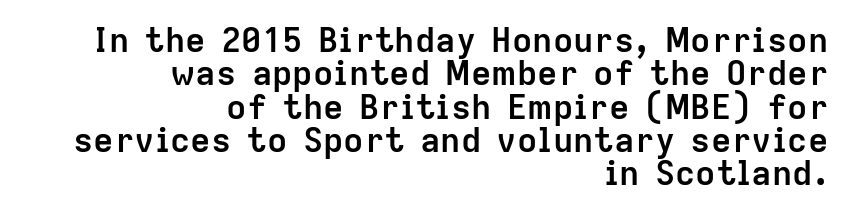
Q: Is the text bold? A: Yes.
Q: Is the text italic (slanted)? A: No, it is upright.
Q: Is the typeface a serif or a sans-serif typeface? A: Sans-serif.
Q: Is the text underlined? A: No.
Q: How is the paragraph aligned? A: Right-aligned.
Q: Is the spacing between letters normal or unusually wide? A: Normal.
Q: Is the spacing between lines tight, normal or loose? A: Tight.
Q: Width (condensed, normal, or wide)? A: Normal.
Q: Stroke contrast? A: Low.
Q: x-height? A: Medium.
Q: Monospaced? A: No.
